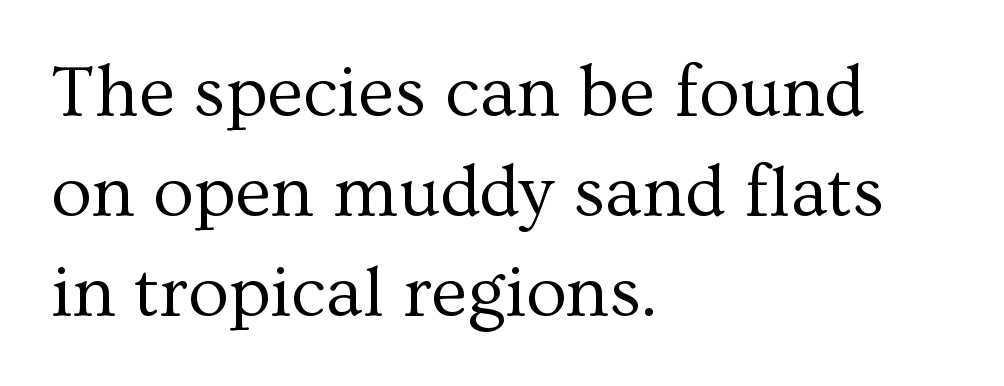
{"serif": "yes", "italic": "no", "bold": "no", "weight": "regular", "width": "normal", "stroke_contrast": "medium", "x_height": "medium", "monospaced": "no", "underline": "no", "align": "left", "line_spacing": "normal", "line_spacing_ratio": 1.35, "letter_spacing": "normal", "letter_spacing_em": 0.0, "glyph_px": 74}
